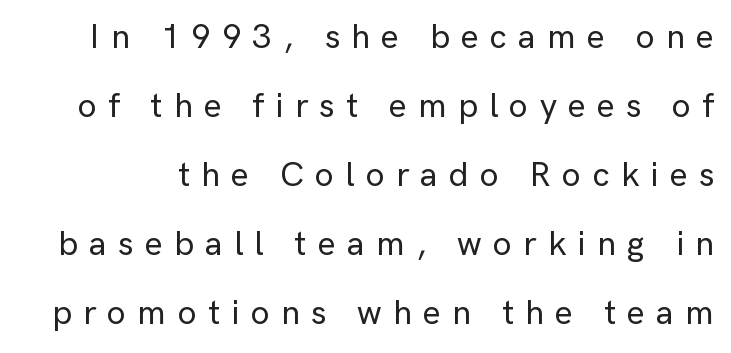
Varying glyph widths throughout — classic text-font behaviour. In terms of leading, this rendering errs on the spacious side. No italicization has been applied; the sample stays upright. The specimen omits any rule beneath the text block's lines. Unlike a traditional serif, this face leaves its strokes unadorned.
